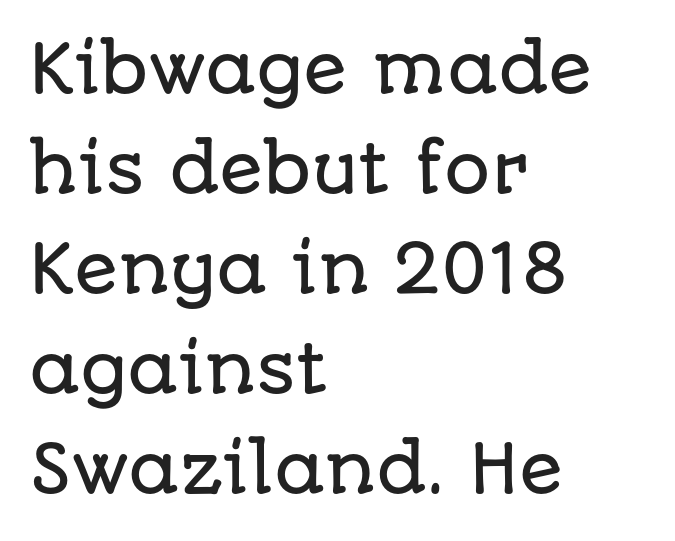
Q: Is the text italic (slanted)? A: No, it is upright.
Q: Is the typeface a serif or a sans-serif typeface? A: Sans-serif.
Q: Is the text underlined? A: No.
Q: How is the paragraph aligned? A: Left-aligned.
Q: Is the spacing between letters normal or unusually wide? A: Normal.
Q: Is the spacing between lines tight, normal or loose? A: Normal.
Q: Width (condensed, normal, or wide)? A: Normal.
Q: Stroke contrast? A: Low.
Q: x-height? A: Large.
Q: Monospaced? A: No.
